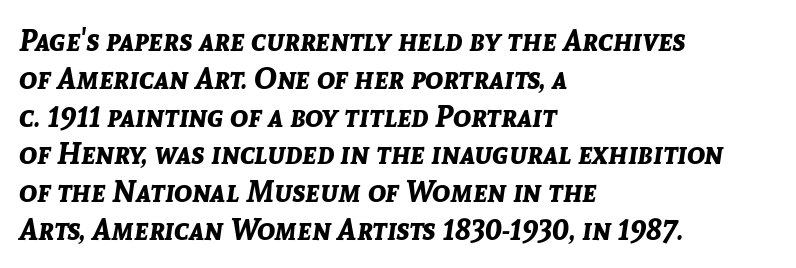
Q: Is the text bold? A: Yes.
Q: Is the text italic (slanted)? A: Yes, it leans right by about 8 degrees.
Q: Is the text underlined? A: No.
Q: How is the paragraph aligned? A: Left-aligned.
Q: Is the spacing between letters normal or unusually wide? A: Normal.
Q: Is the spacing between lines tight, normal or loose? A: Normal.
Q: Width (condensed, normal, or wide)? A: Normal.
Q: Stroke contrast? A: Low.
Q: x-height? A: Medium.
Q: Monospaced? A: No.
